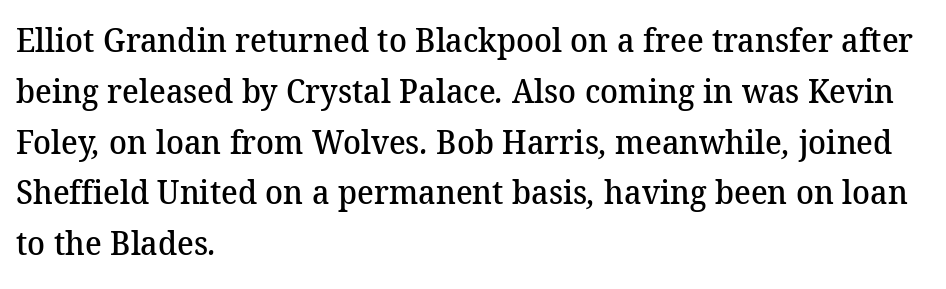
The lines in this sample share a left origin and differ only in where they stop. The typeface chosen for these lines features serifs. The foot of each line stays bare and open. Summary of vertical rhythm: regular, with standard interline spacing. Semibold letterforms, between regular and bold. Spacing verdict: proportional, widths tailored to each character.
